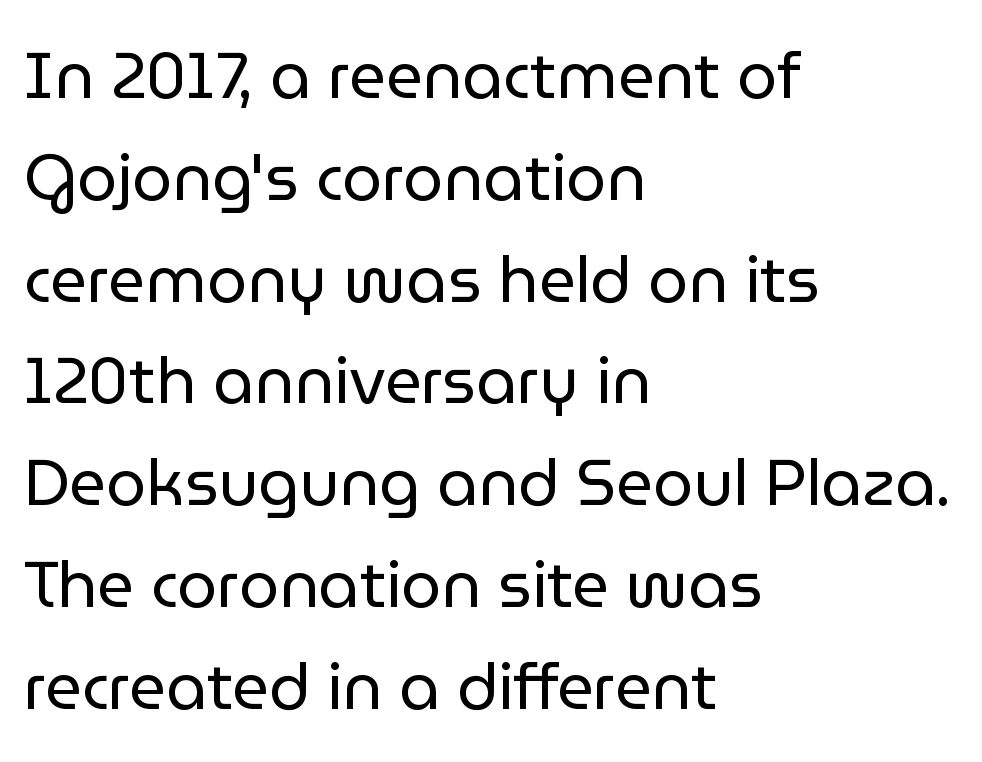
Proportional: the letters do not fall into vertical columns. If you drew a line through each stem, it would be perfectly vertical. Regular leading. The font sits on the lighter half of the weight spectrum, regular included.
